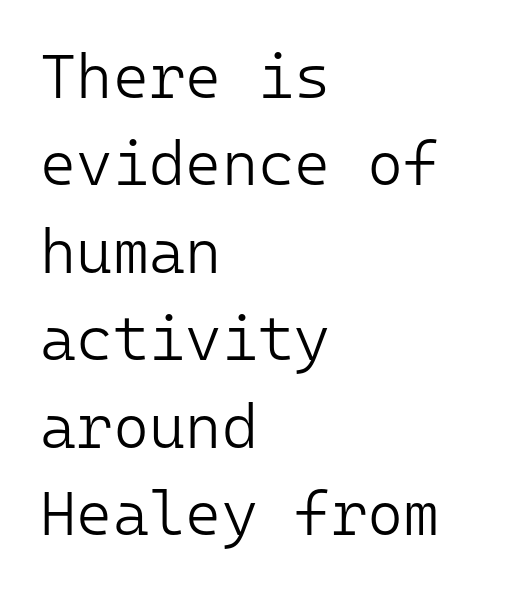
The image shows 62 px light sans-serif type, upright, monospaced; set left-aligned, normal line spacing (1.41x), normal letter spacing, not underlined; low stroke contrast and a medium x-height.
